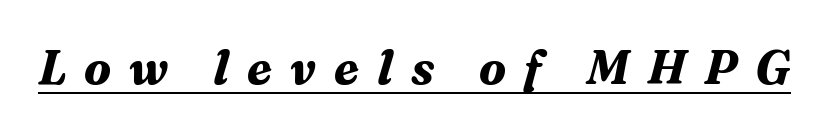
The image shows 47 px bold serif type, italic (leaning right); set unusually wide letter spacing (+0.38 em), underlined; medium stroke contrast and a medium x-height.
